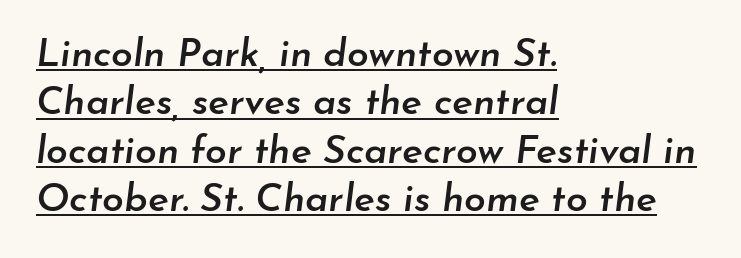
What decoration does the sample have? An underline. The passage shown leans; its letterforms are oblique. There is no visible air inserted between adjacent glyphs. Note the varied advance widths — an 'i' is clearly narrower than an 'm'. The lines in this sample share a left origin and differ only in where they stop.
